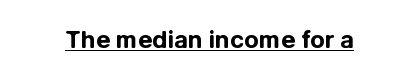
Q: Is the text bold? A: Yes.
Q: Is the text italic (slanted)? A: No, it is upright.
Q: Is the text underlined? A: Yes.
Q: Is the spacing between letters normal or unusually wide? A: Normal.
